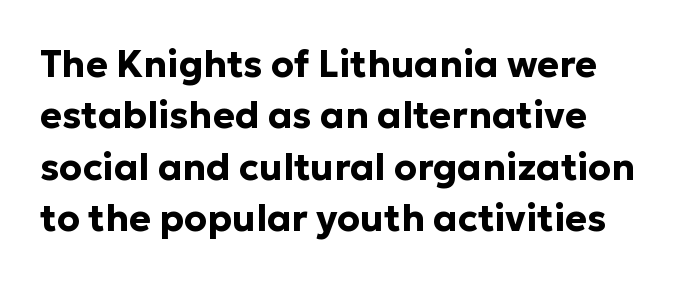
Honestly, the letter spacing is just normal — you wouldn't notice it. The space between consecutive lines is moderate. You can tell it's not italic because the verticals are truly vertical. In terms of weight, the rendering is a true, heavy bold. Proportional: the letters do not fall into vertical columns.
